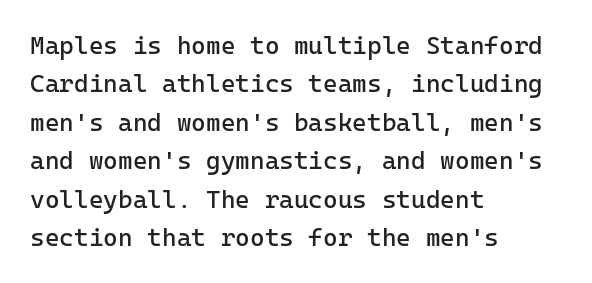
This sample uses an upright cut, with every glyph sitting square on the baseline. The string is rendered with underlining switched off. Tracking value appears to be zero — textbook default spacing. The lines in this sample share a left origin and differ only in where they stop. Vertical spacing — default.
